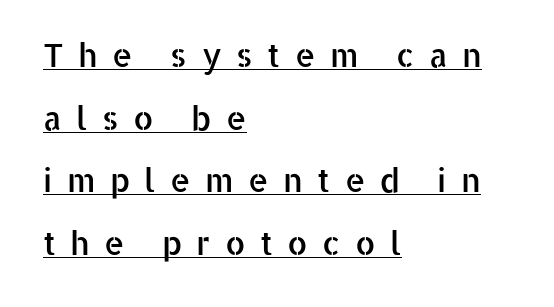
The image shows 32 px sans-serif type, upright; set left-aligned, loose line spacing (1.96x), unusually wide letter spacing (+0.45 em), underlined; low stroke contrast and a medium x-height.
